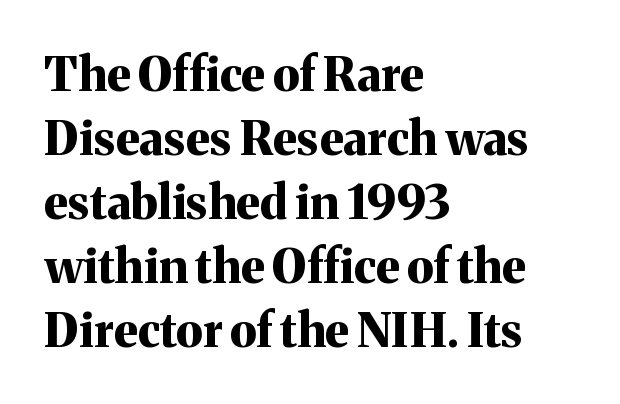
Q: Is the text bold? A: Yes.
Q: Is the text italic (slanted)? A: No, it is upright.
Q: Is the typeface a serif or a sans-serif typeface? A: Serif.
Q: Is the text underlined? A: No.
Q: How is the paragraph aligned? A: Left-aligned.
Q: Is the spacing between letters normal or unusually wide? A: Normal.
Q: Is the spacing between lines tight, normal or loose? A: Normal.
Q: Width (condensed, normal, or wide)? A: Normal.
Q: Stroke contrast? A: Medium.
Q: x-height? A: Medium.
Q: Monospaced? A: No.
